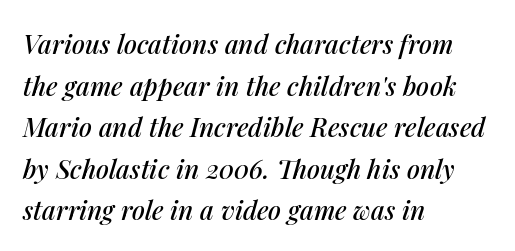
The setting favours the left margin, as ordinary paragraphs usually do. Words float on clear page, feet unadorned. Characters are canted at an angle relative to the baseline's perpendicular. Baseline-to-baseline distance is the conventional proportion of letter height.
